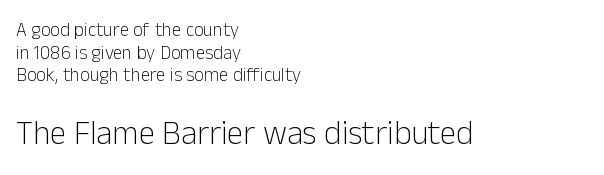
Between one letter and the next there's only the usual sliver of space. The rendering uses natural spacing where letterforms have individual widths. I'd call this a sans setting — the letters go barefoot. Check under the words: just untouched page. A typesetter would mark this as roman, not italic.
